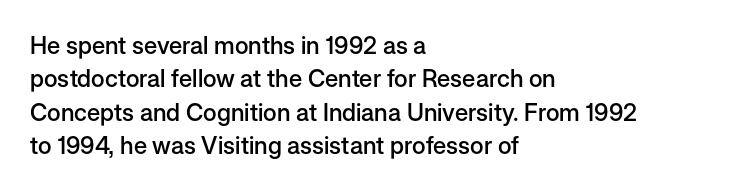
Does the lettering tilt? It doesn't — this is upright. Students, this is semibold: more ink than regular, less than bold. Is the block centered? No — it sits flush against the left margin. The block of text has a typical density, with ordinary space between rows.
